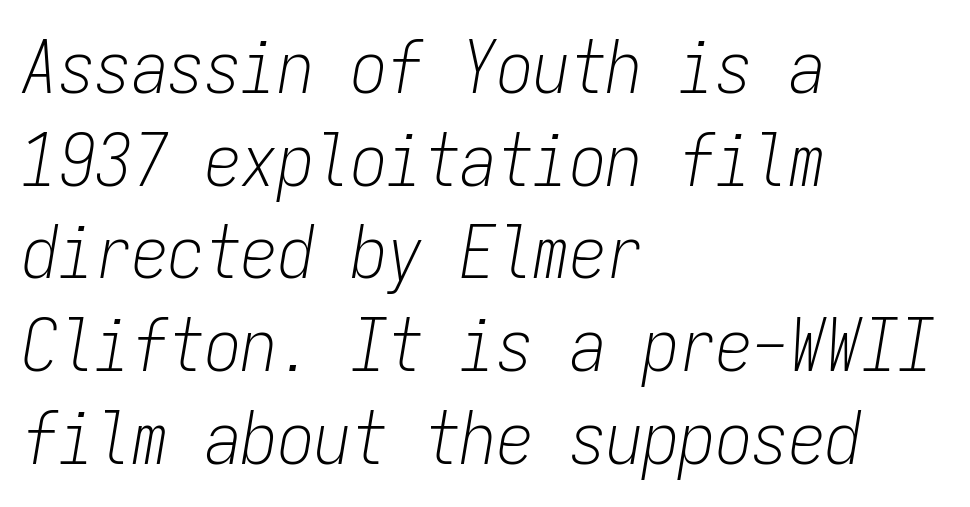
Q: Is the text bold? A: No.
Q: Is the text italic (slanted)? A: Yes, it leans right by about 9 degrees.
Q: Is the text underlined? A: No.
Q: How is the paragraph aligned? A: Left-aligned.
Q: Is the spacing between letters normal or unusually wide? A: Normal.
Q: Is the spacing between lines tight, normal or loose? A: Normal.
Q: Width (condensed, normal, or wide)? A: Condensed.
Q: Stroke contrast? A: Low.
Q: x-height? A: Medium.
Q: Monospaced? A: Yes.
